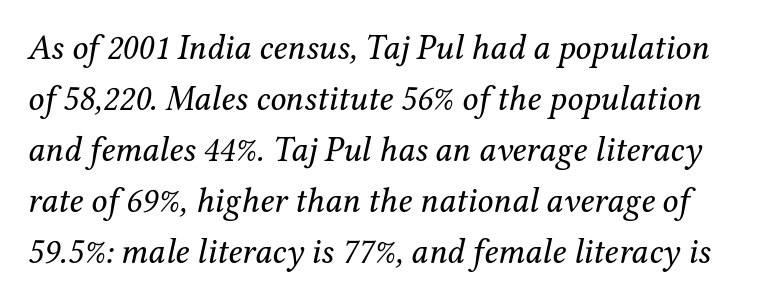
{"serif": "yes", "italic": "yes", "lean": "right", "slant_degrees": 12, "bold": "no", "weight": "regular", "width": "normal", "stroke_contrast": "medium", "x_height": "medium", "monospaced": "no", "underline": "no", "line_spacing": "normal", "line_spacing_ratio": 1.46, "letter_spacing": "normal", "letter_spacing_em": 0.0, "glyph_px": 35}
